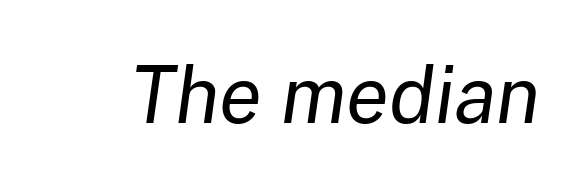
{"italic": "yes", "lean": "right", "slant_degrees": 8, "bold": "no", "weight": "regular", "width": "normal", "stroke_contrast": "low", "x_height": "medium", "monospaced": "no", "underline": "no", "letter_spacing": "normal", "letter_spacing_em": 0.0, "glyph_px": 78}
